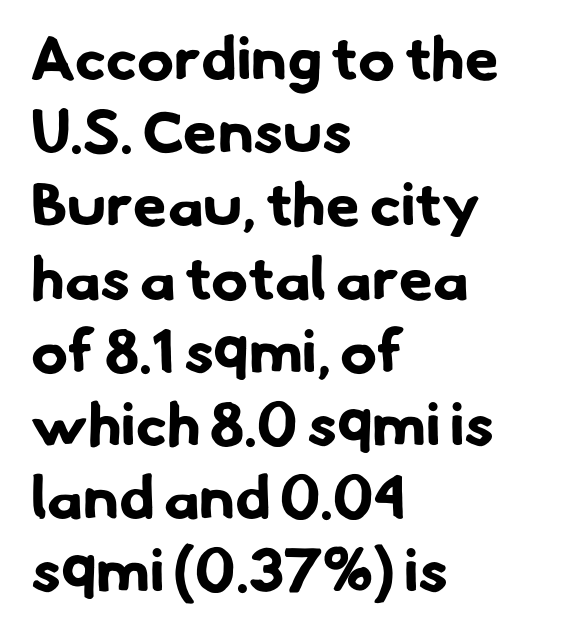
The image shows 61 px bold sans-serif type; set left-aligned, line spacing 1.2x, normal letter spacing, not underlined; low stroke contrast and a small x-height.
